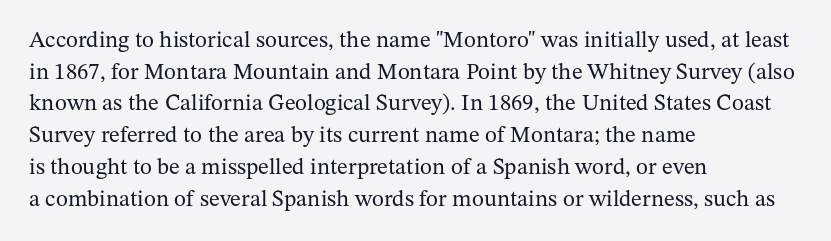
Q: Is the text bold? A: No.
Q: Is the text italic (slanted)? A: No, it is upright.
Q: Is the text underlined? A: No.
Q: How is the paragraph aligned? A: Left-aligned.
Q: Is the spacing between letters normal or unusually wide? A: Normal.
Q: Is the spacing between lines tight, normal or loose? A: Normal.
